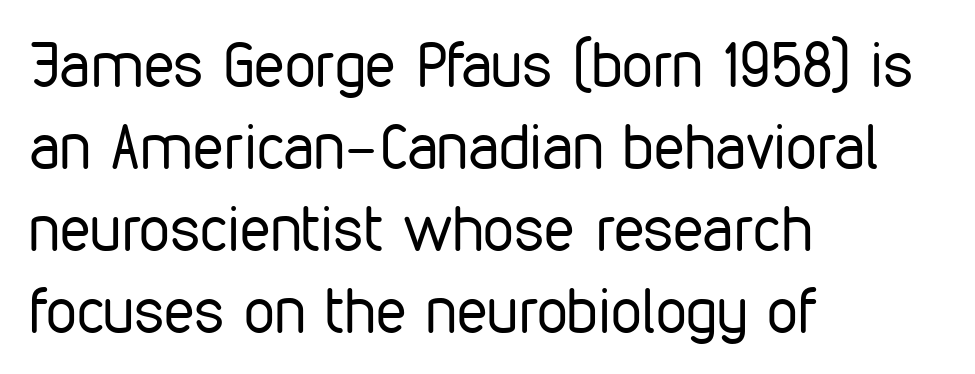
Q: Is the text bold? A: No.
Q: Is the text italic (slanted)? A: No, it is upright.
Q: Is the typeface a serif or a sans-serif typeface? A: Sans-serif.
Q: Is the text underlined? A: No.
Q: How is the paragraph aligned? A: Left-aligned.
Q: Is the spacing between letters normal or unusually wide? A: Normal.
Q: Is the spacing between lines tight, normal or loose? A: Normal.
Q: Width (condensed, normal, or wide)? A: Condensed.
Q: Stroke contrast? A: Low.
Q: x-height? A: Medium.
Q: Monospaced? A: No.
